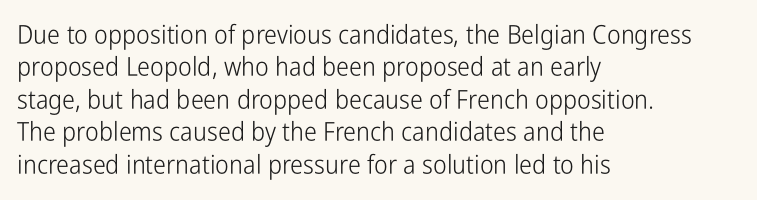
Line spacing here is normal. Nobody touched the tracking dial on this one. Quick note: underline off. Designer's note — italics off, roman on. The lines are quadded left.
